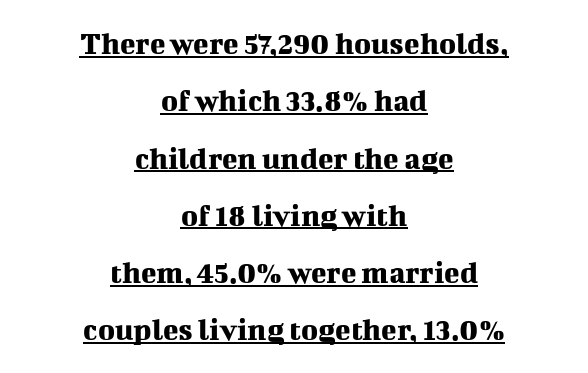
{"serif": "yes", "italic": "no", "width": "normal", "stroke_contrast": "medium", "x_height": "medium", "monospaced": "no", "underline": "yes", "align": "center", "line_spacing_ratio": 1.79, "letter_spacing": "normal", "letter_spacing_em": 0.0, "glyph_px": 32}
